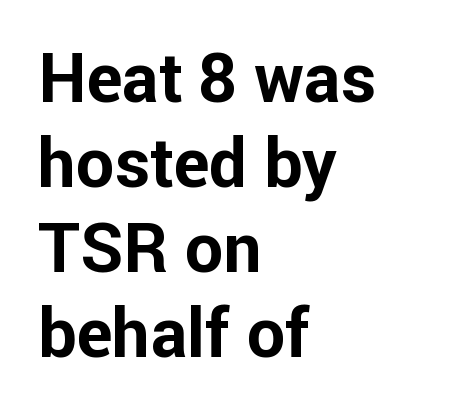
The image shows 68 px bold sans-serif type, upright; set left-aligned, normal line spacing (1.25x), normal letter spacing, not underlined; low stroke contrast and a medium x-height.
